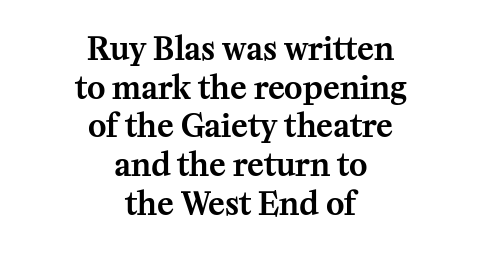
The image shows 31 px serif type, upright; set centered, normal line spacing (1.25x), normal letter spacing, not underlined; medium stroke contrast and a medium x-height.
